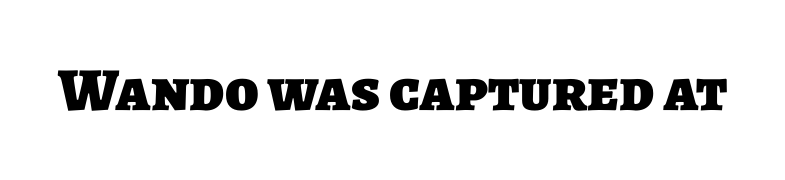
Q: Is the text bold? A: Yes.
Q: Is the typeface a serif or a sans-serif typeface? A: Sans-serif.
Q: Is the text underlined? A: No.
Q: Is the spacing between letters normal or unusually wide? A: Normal.
Q: Width (condensed, normal, or wide)? A: Normal.
Q: Stroke contrast? A: Low.
Q: x-height? A: Large.
Q: Monospaced? A: No.
